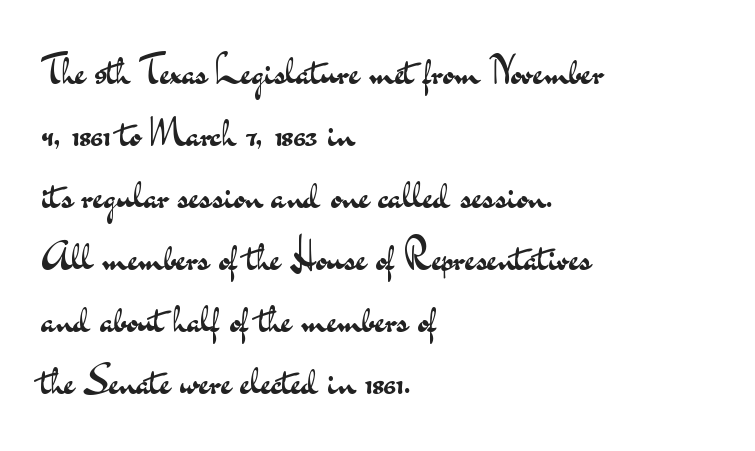
{"serif": "no", "bold": "no", "weight": "regular", "width": "wide", "stroke_contrast": "medium", "x_height": "small", "monospaced": "no", "underline": "no", "align": "left", "line_spacing": "normal", "line_spacing_ratio": 1.55, "letter_spacing": "normal", "letter_spacing_em": 0.0, "glyph_px": 40}
